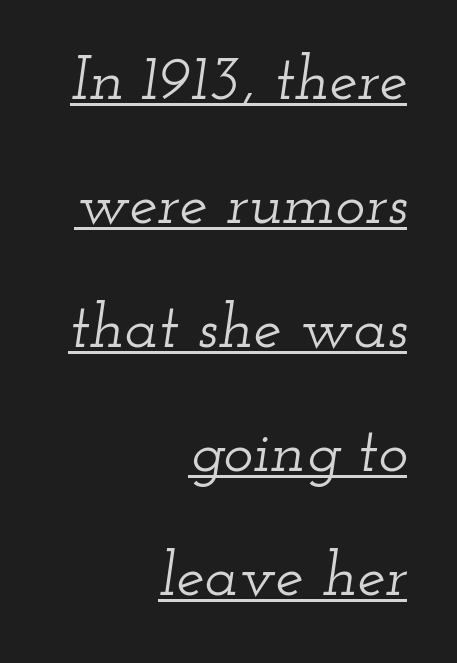
Do the characters align in a grid? No, the font is proportional. The type family on display is of the serif kind. Whoever set this chose breathing room over compactness in the vertical rhythm. Letter spacing: default. Reading down the block, your eye finds every line finishing at a fixed right position. These characters rest on top of a visible drawn line.
